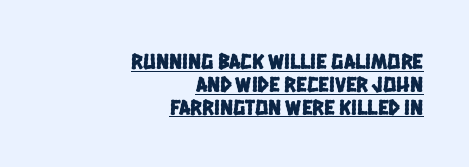
The image shows 22 px text type; set right-aligned, tight line spacing (1.04x), normal letter spacing, underlined.
